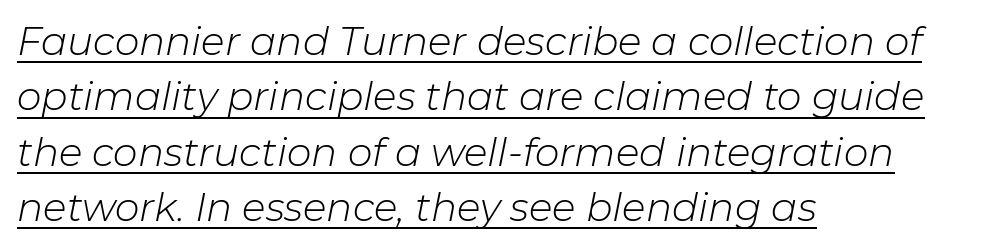
Is the type heavy? It reads as light-to-regular instead. The face used here has a pronounced slope to its letters. In designer terms, the underline attribute is active on this setting. These lines stack with their left ends in a neat column.
